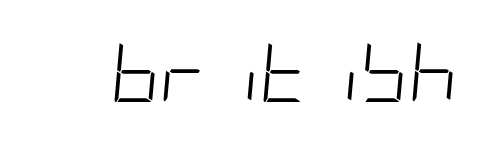
{"italic": "yes", "lean": "right", "slant_degrees": 5, "bold": "no", "weight": "light", "width": "condensed", "stroke_contrast": "low", "x_height": "large", "underline": "no", "letter_spacing": "normal", "letter_spacing_em": 0.0, "glyph_px": 61}
